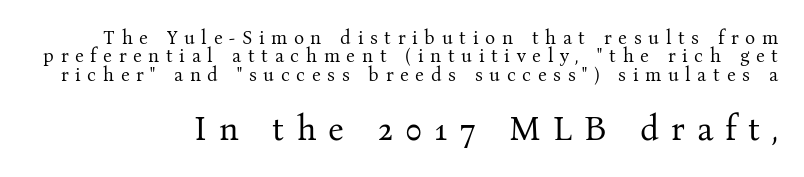
Character widths vary here, with narrow letters taking less room than wide ones. Students, observe: this is what under-led, compact text looks like. The characters display serif detailing at their extremities. Type size steps up from the first block to the second.
